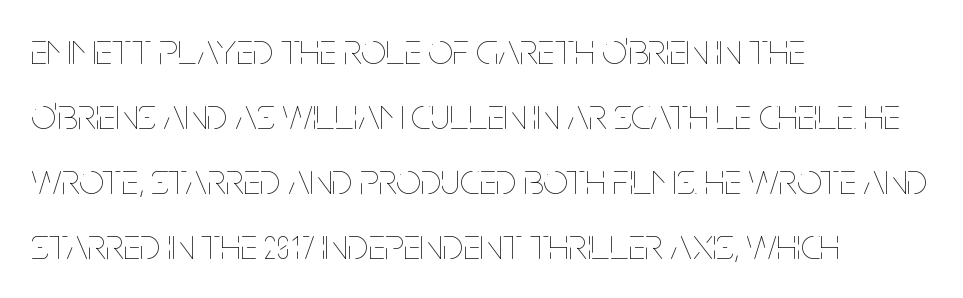
Q: Is the text bold? A: No.
Q: Is the text italic (slanted)? A: No, it is upright.
Q: Is the text underlined? A: No.
Q: How is the paragraph aligned? A: Left-aligned.
Q: Is the spacing between letters normal or unusually wide? A: Normal.
Q: Is the spacing between lines tight, normal or loose? A: Normal.
Q: Width (condensed, normal, or wide)? A: Condensed.
Q: Stroke contrast? A: Low.
Q: x-height? A: Large.
Q: Monospaced? A: No.
